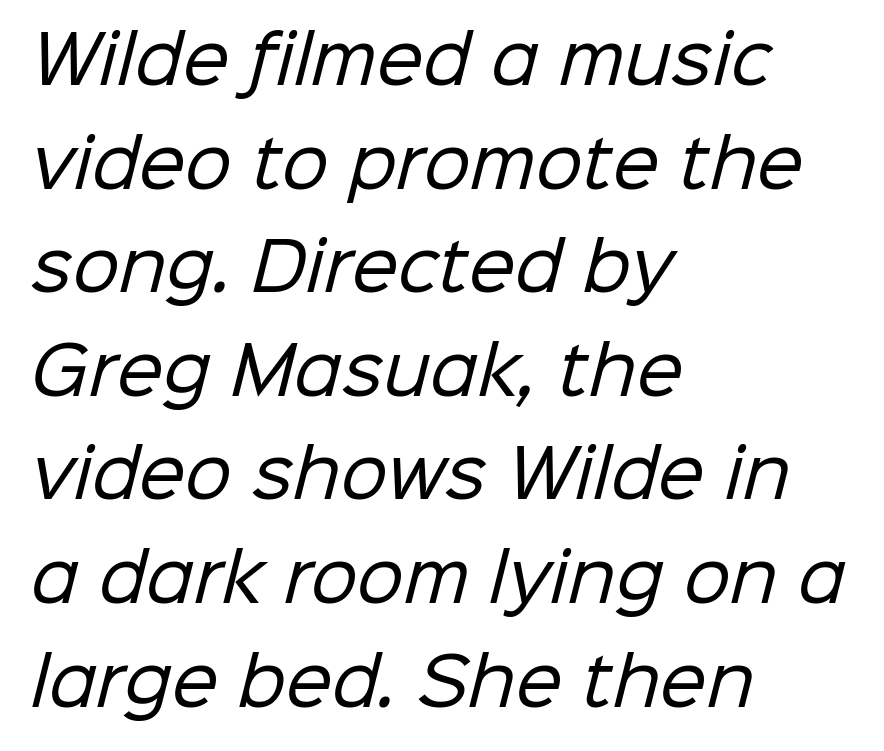
Q: Is the text bold? A: No.
Q: Is the typeface a serif or a sans-serif typeface? A: Sans-serif.
Q: Is the text underlined? A: No.
Q: How is the paragraph aligned? A: Left-aligned.
Q: Is the spacing between letters normal or unusually wide? A: Normal.
Q: Is the spacing between lines tight, normal or loose? A: Normal.
Q: Width (condensed, normal, or wide)? A: Normal.
Q: Stroke contrast? A: Low.
Q: x-height? A: Medium.
Q: Monospaced? A: No.
